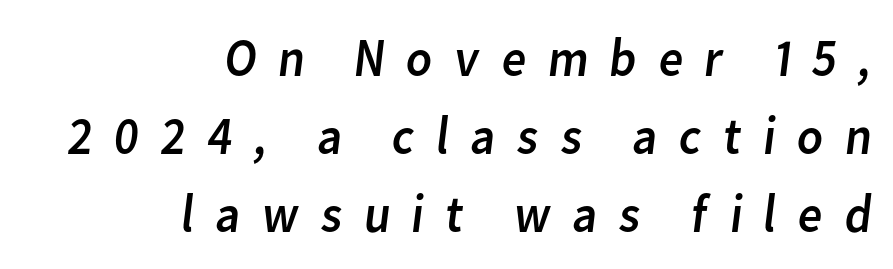
The image shows 54 px regular-weight sans-serif type; set right-aligned, normal line spacing (1.44x), unusually wide letter spacing (+0.36 em), not underlined; low stroke contrast and a medium x-height.
